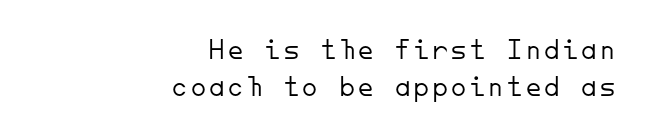
Q: Is the text bold? A: No.
Q: Is the text italic (slanted)? A: No, it is upright.
Q: Is the typeface a serif or a sans-serif typeface? A: Sans-serif.
Q: Is the text underlined? A: No.
Q: How is the paragraph aligned? A: Right-aligned.
Q: Is the spacing between lines tight, normal or loose? A: Normal.
Q: Width (condensed, normal, or wide)? A: Normal.
Q: Stroke contrast? A: Low.
Q: x-height? A: Small.
Q: Monospaced? A: Yes.
